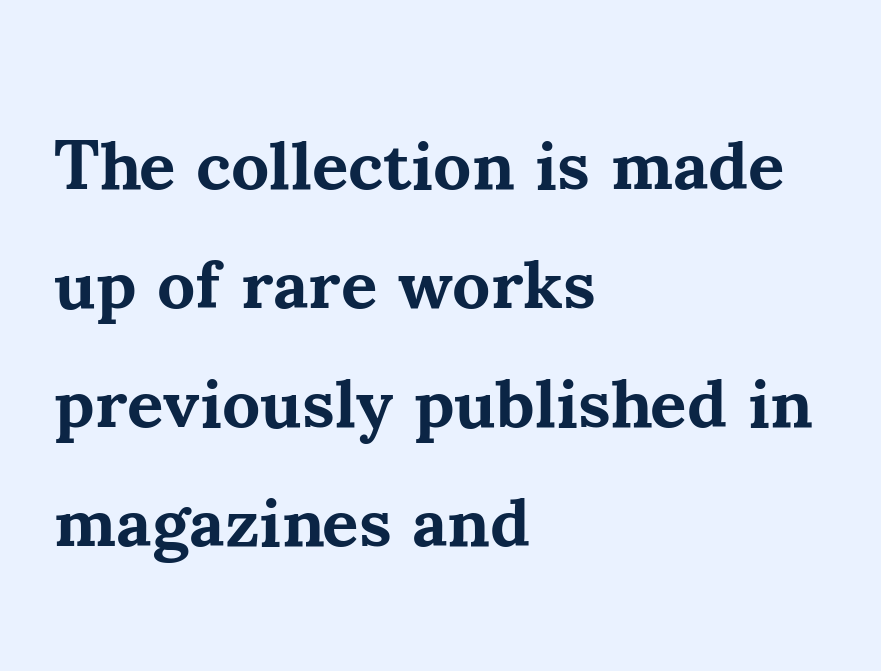
The image shows 70 px bold serif type, upright; set left-aligned, normal line spacing (1.7x), normal letter spacing, not underlined; medium stroke contrast and a small x-height.
